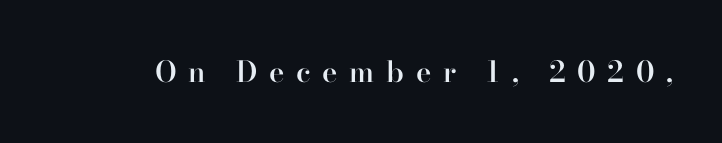
The image shows 29 px semibold serif type, upright; set unusually wide letter spacing (+0.4 em), not underlined; high stroke contrast and a small x-height.
